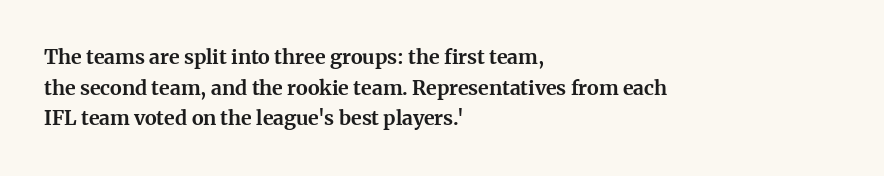
Underlining? Definitely not there. The paragraph has a hard left edge and a soft right edge. A typesetter would mark this as roman, not italic. What weight is shown? A full bold with thick strokes.
